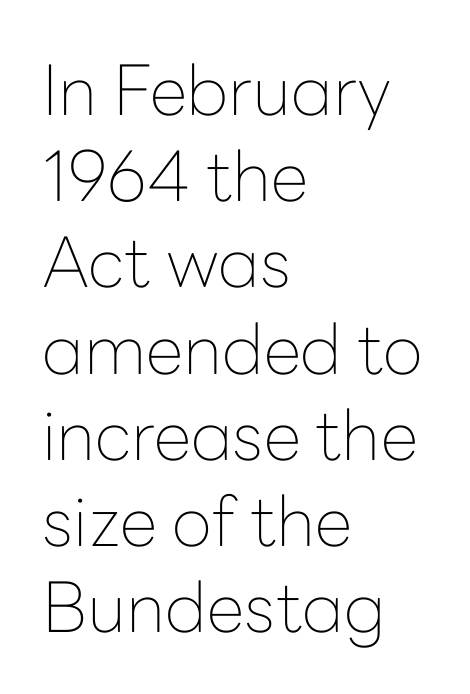
{"serif": "no", "italic": "no", "bold": "no", "weight": "thin", "width": "normal", "stroke_contrast": "low", "x_height": "medium", "monospaced": "no", "underline": "no", "align": "left", "line_spacing": "normal", "line_spacing_ratio": 1.25, "letter_spacing": "normal", "letter_spacing_em": 0.0, "glyph_px": 69}
